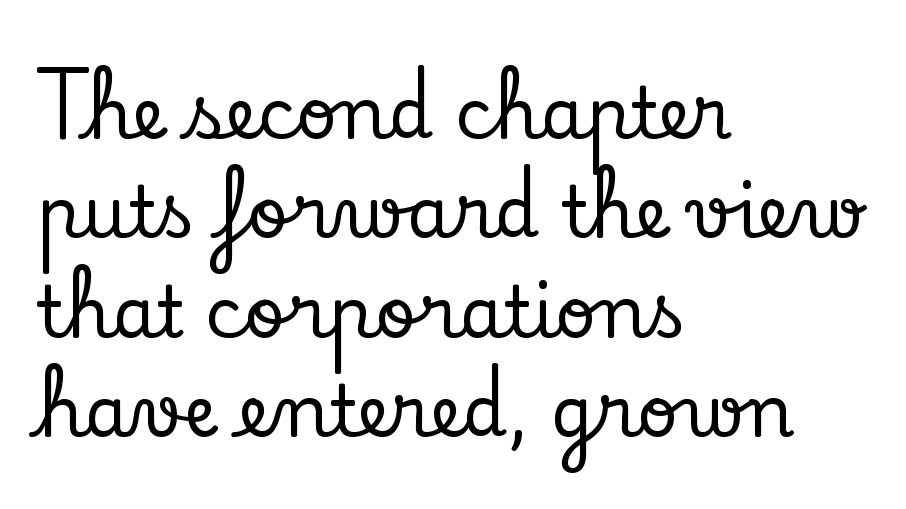
{"italic": "no", "width": "normal", "stroke_contrast": "low", "x_height": "small", "monospaced": "no", "underline": "no", "align": "left", "line_spacing": "normal", "line_spacing_ratio": 1.4, "letter_spacing": "normal", "letter_spacing_em": 0.0, "glyph_px": 71}
